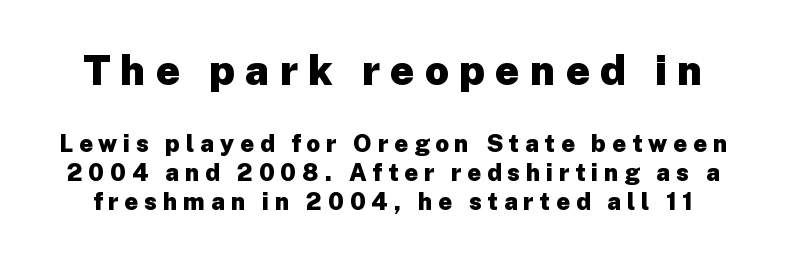
{"serif": "no", "italic": "no", "bold": "yes", "weight": "heavy", "width": "normal", "stroke_contrast": "low", "x_height": "medium", "monospaced": "no", "underline": "no", "line_spacing_ratio": 1.2, "letter_spacing": "wide", "letter_spacing_em": 0.24, "larger_block": "first", "size_ratio": 1.75, "glyph_px": 42}
